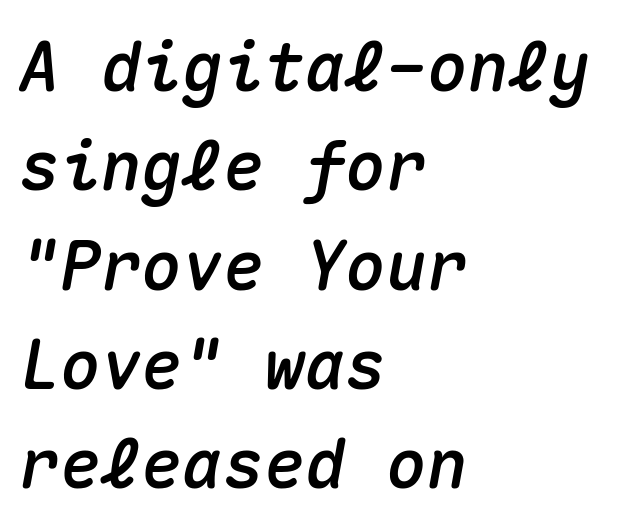
The image shows 68 px text type, italic (leaning right), monospaced; set left-aligned, normal line spacing (1.46x), normal letter spacing, not underlined; medium stroke contrast and a medium x-height.
